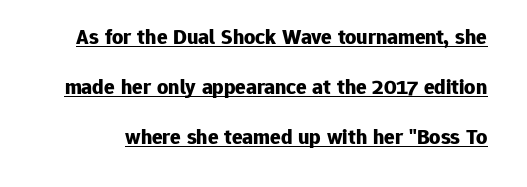
Standard letterfit; no display-style spreading of the glyphs. Notice the wide empty band between every row — that's loose leading. Has an underline been added? It has. Every character sits straight up, as roman type does.
